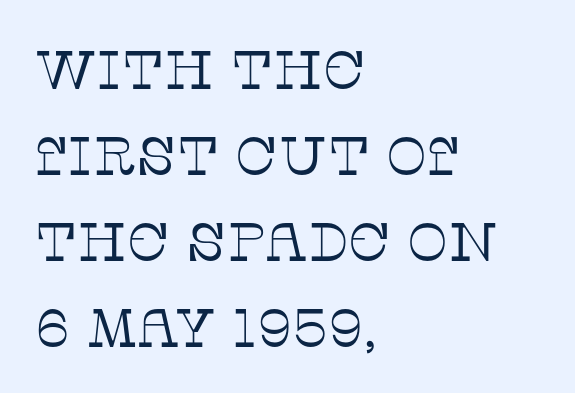
The image shows 54 px thin serif type, upright; set left-aligned, normal line spacing (1.59x), normal letter spacing, not underlined; low stroke contrast and a large x-height.
